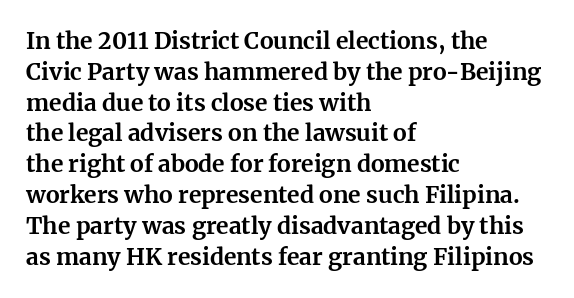
The image shows 23 px bold type, upright; set left-aligned, normal line spacing (1.34x), normal letter spacing, not underlined.
